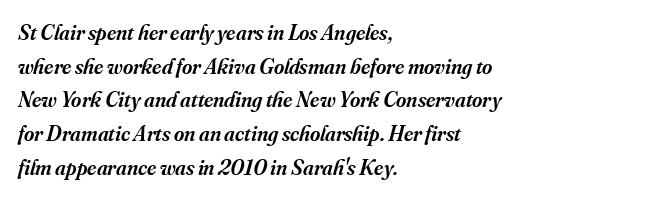
{"italic": "yes", "lean": "right", "slant_degrees": 16, "bold": "semi", "underline": "no", "align": "left", "line_spacing": "normal", "line_spacing_ratio": 1.53, "letter_spacing": "normal", "letter_spacing_em": 0.0, "glyph_px": 22}
